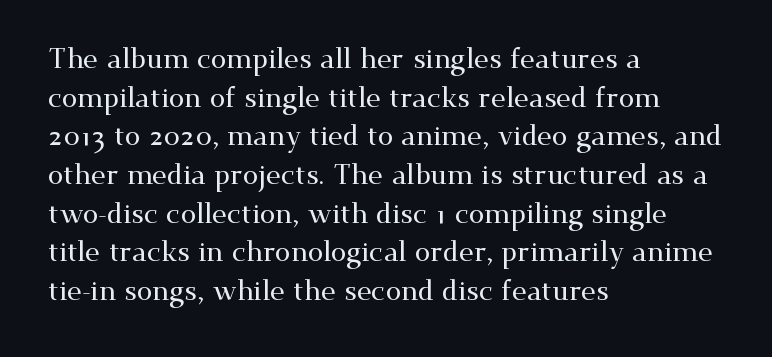
The typeface chosen for these lines features serifs. Rendered with straight, roman letterforms. Every row of glyphs begins at an identical x-position on the left. Whoever set this chose a conventional vertical rhythm.
